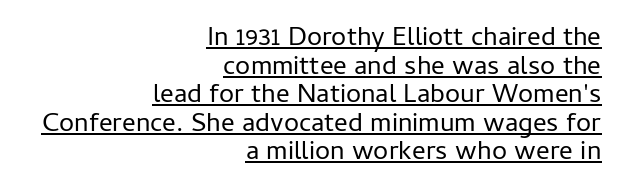
{"italic": "no", "bold": "no", "underline": "yes", "align": "right", "line_spacing": "tight", "line_spacing_ratio": 1.06, "letter_spacing": "normal", "letter_spacing_em": 0.0, "glyph_px": 27}
